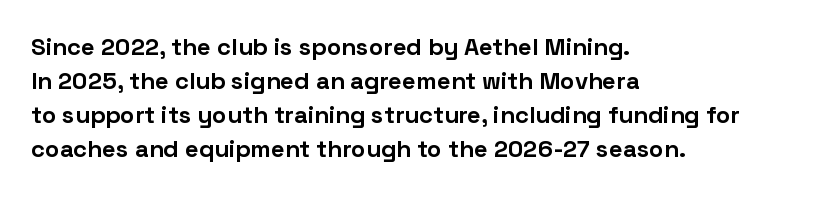
The passage shown stacks its lines at a standard gap. These lines keep a tight, regular rhythm from letter to letter. Descenders hang freely into open space. The sample has been set heavy, in full bold. Leftover space on each line is placed entirely after the last word. Nope, not italic — everything's standing straight.
